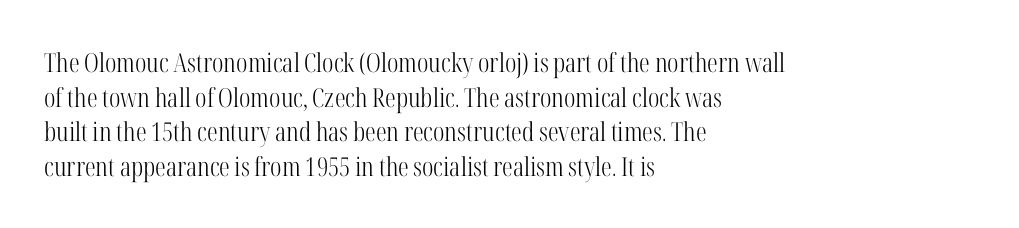
No chunkiness to these letters — they're not bold. A classic flush-left, rag-right setting is used for this passage. One glance says typical: line gaps are just what's usual. The letters sit at their default tracking, neither squeezed nor spread.
